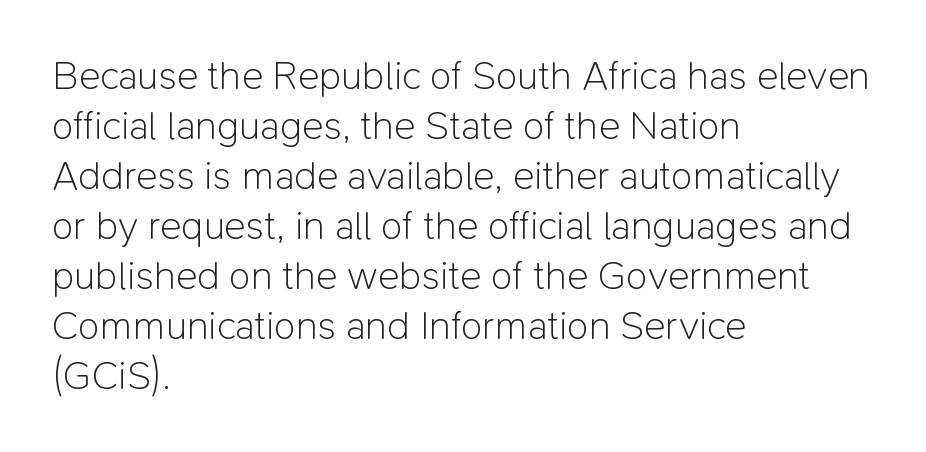
{"serif": "no", "italic": "no", "bold": "no", "weight": "light", "width": "normal", "stroke_contrast": "low", "x_height": "medium", "monospaced": "no", "underline": "no", "align": "left", "line_spacing": "normal", "line_spacing_ratio": 1.25, "letter_spacing": "normal", "letter_spacing_em": 0.0, "glyph_px": 40}
